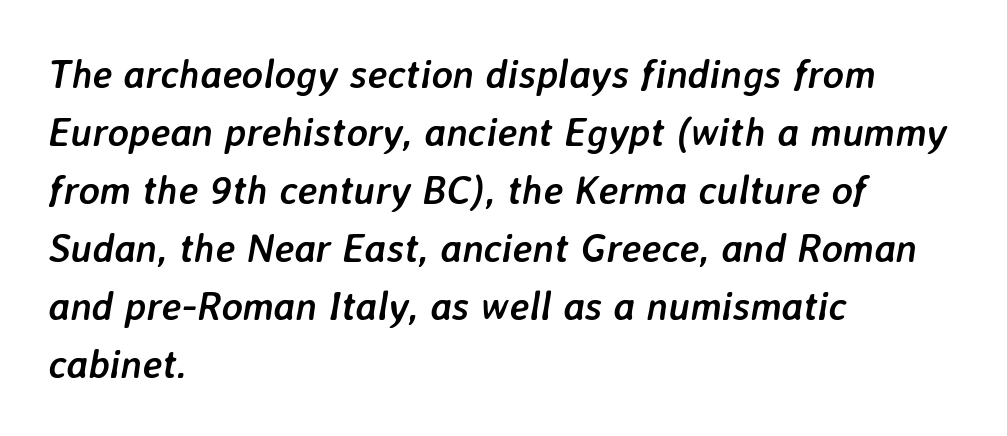
Emphasis-style slanted type is in use. These lines are rendered in a variable-pitch font. Normally led — the rows are evenly, conventionally spaced. Students, note that the glyphs here touch the page at normal intervals.
